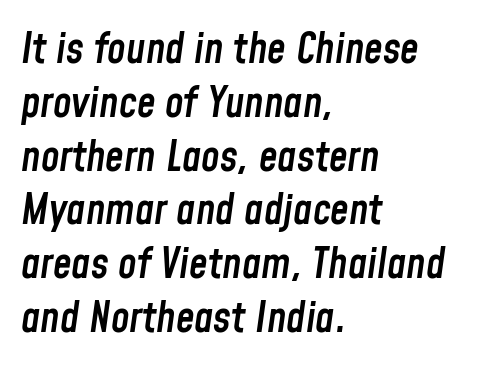
The image shows 42 px semibold, condensed type, italic (leaning right); set left-aligned, normal line spacing (1.28x), normal letter spacing, not underlined; low stroke contrast and a medium x-height.
